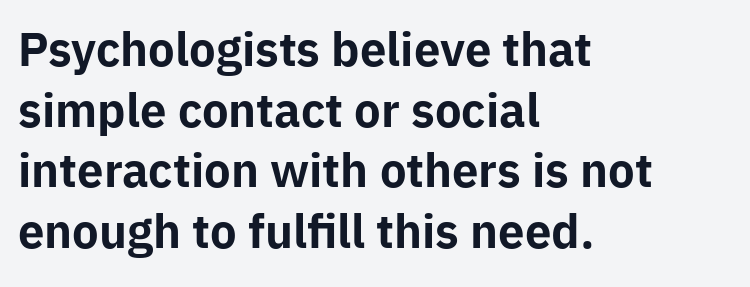
The image shows 45 px bold sans-serif type, upright; set left-aligned, normal line spacing (1.35x), normal letter spacing, not underlined; low stroke contrast and a medium x-height.
